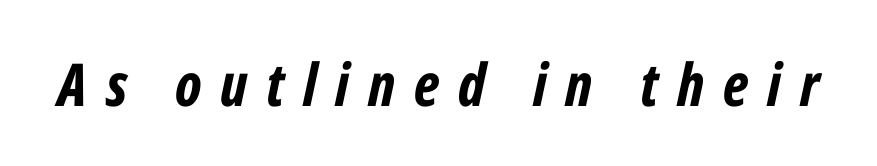
The rendering inserts visible extra space after every character. The strip under each line holds only bare page. When letters slant like this, we call the style italic. Pretty heavy lettering here — definitely bold.
